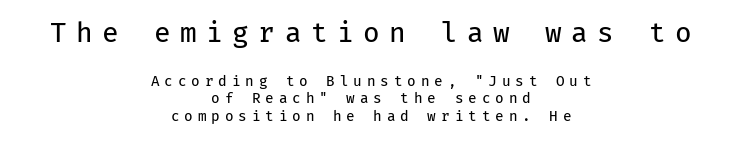
The image shows 27 px text type, upright; set centered, normal line spacing (1.26x), unusually wide letter spacing (+0.35 em), not underlined; the first (top) block is 1.93x larger.
